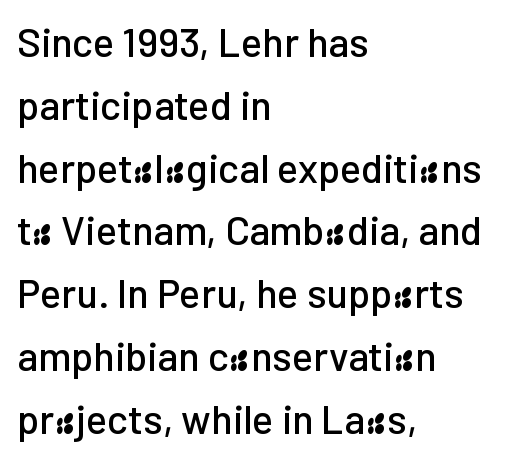
{"serif": "no", "italic": "no", "width": "normal", "stroke_contrast": "low", "x_height": "medium", "monospaced": "no", "underline": "no", "align": "left", "line_spacing": "normal", "line_spacing_ratio": 1.57, "letter_spacing": "normal", "letter_spacing_em": 0.0, "glyph_px": 40}
